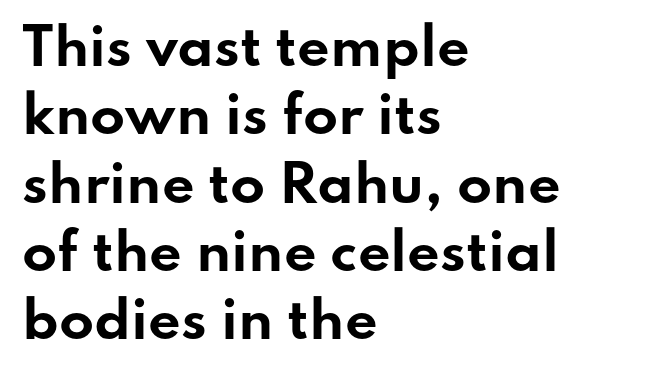
Words appear dense and cohesive because spacing is normal. The text was rendered using a sans face with plain stroke endings. Tall strokes in this sample are plumb rather than angled. The paragraph shown leans on its left margin. Regular leading.
